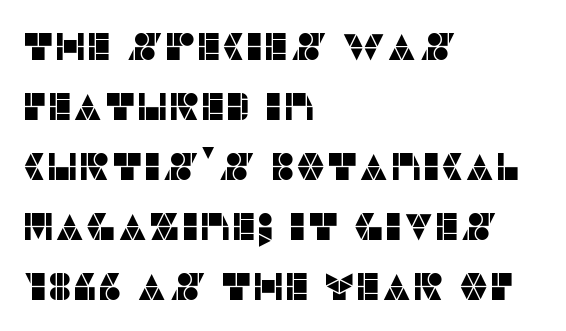
The lines sit at an ordinary, default distance from one another. One-word summary of the alignment: left. The space beneath each line is pristine and unruled. This is roman type, the default non-slanted kind. Each letter keeps its own natural width here, so spacing adapts to shape.
